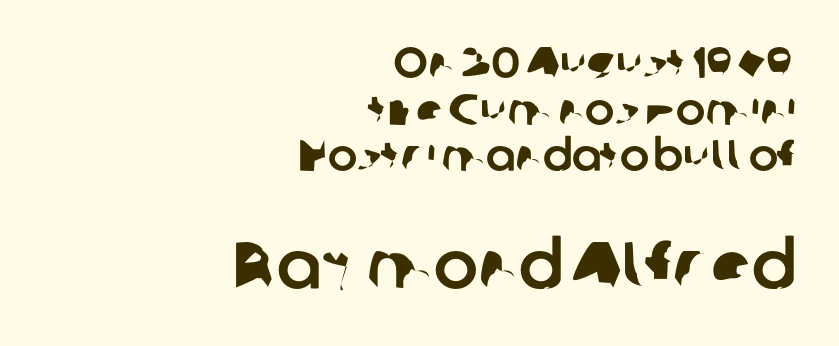
Q: Is the typeface a serif or a sans-serif typeface? A: Sans-serif.
Q: Is the text underlined? A: No.
Q: How is the paragraph aligned? A: Right-aligned.
Q: Is the spacing between letters normal or unusually wide? A: Normal.
Q: Is the spacing between lines tight, normal or loose? A: Tight.
Q: Which block of text is set in a larger size, the first (top) or the second (bottom)? A: The second (bottom) one.
Q: Width (condensed, normal, or wide)? A: Normal.
Q: Stroke contrast? A: Low.
Q: x-height? A: Medium.
Q: Monospaced? A: No.
